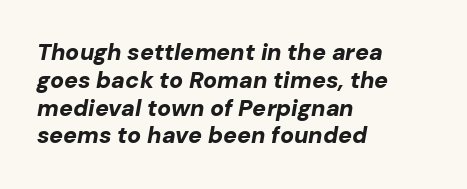
The image shows 23 px bold type, italic (leaning right); set left-aligned, line spacing 1.21x, normal letter spacing, not underlined.
